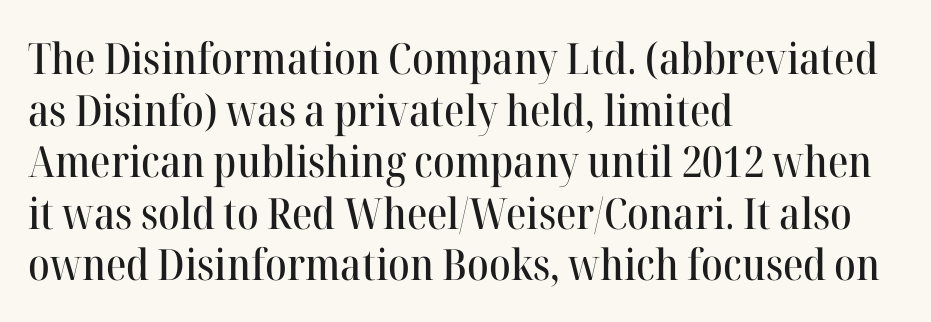
{"serif": "yes", "italic": "no", "width": "normal", "stroke_contrast": "high", "x_height": "medium", "monospaced": "no", "underline": "no", "align": "left", "line_spacing_ratio": 1.2, "letter_spacing": "normal", "letter_spacing_em": 0.0, "glyph_px": 43}
